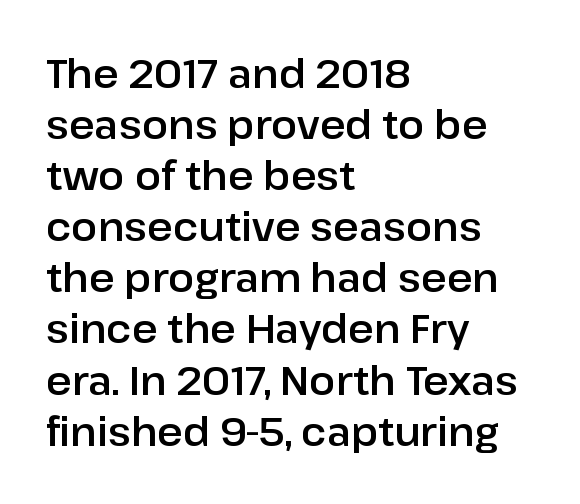
Q: Is the text italic (slanted)? A: No, it is upright.
Q: Is the typeface a serif or a sans-serif typeface? A: Sans-serif.
Q: Is the text underlined? A: No.
Q: How is the paragraph aligned? A: Left-aligned.
Q: Is the spacing between letters normal or unusually wide? A: Normal.
Q: Is the spacing between lines tight, normal or loose? A: Normal.
Q: Width (condensed, normal, or wide)? A: Normal.
Q: Stroke contrast? A: Low.
Q: x-height? A: Medium.
Q: Monospaced? A: No.
